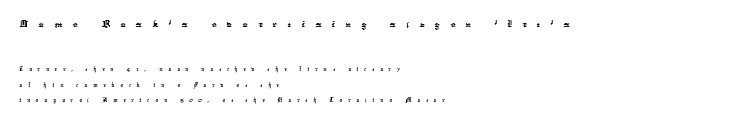
{"underline": "no", "align": "left", "line_spacing": "tight", "line_spacing_ratio": 1.1, "letter_spacing": "wide", "letter_spacing_em": 0.41, "larger_block": "first", "size_ratio": 1.79, "glyph_px": 25}
